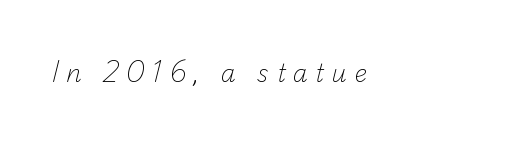
The strip under each line holds only bare page. The tracking reads as deliberately expanded to a designer's eye. The strokes are not fattened; the text isn't bold.
